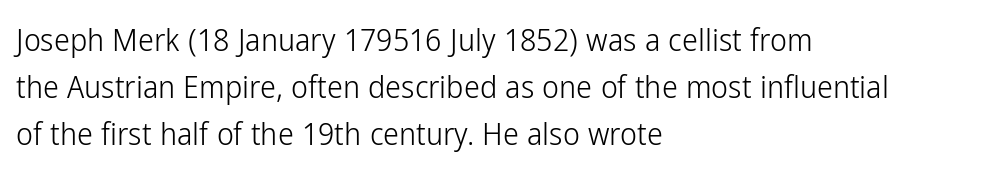
Q: Is the text bold? A: No.
Q: Is the text italic (slanted)? A: No, it is upright.
Q: Is the typeface a serif or a sans-serif typeface? A: Sans-serif.
Q: Is the text underlined? A: No.
Q: How is the paragraph aligned? A: Left-aligned.
Q: Is the spacing between letters normal or unusually wide? A: Normal.
Q: Is the spacing between lines tight, normal or loose? A: Normal.
Q: Width (condensed, normal, or wide)? A: Condensed.
Q: Stroke contrast? A: Low.
Q: x-height? A: Medium.
Q: Monospaced? A: No.
